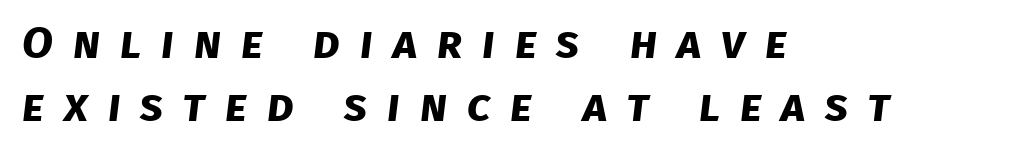
{"serif": "no", "bold": "yes", "weight": "bold", "width": "normal", "stroke_contrast": "low", "x_height": "large", "monospaced": "no", "underline": "no", "align": "left", "line_spacing": "normal", "line_spacing_ratio": 1.41, "letter_spacing": "wide", "letter_spacing_em": 0.44, "glyph_px": 45}
